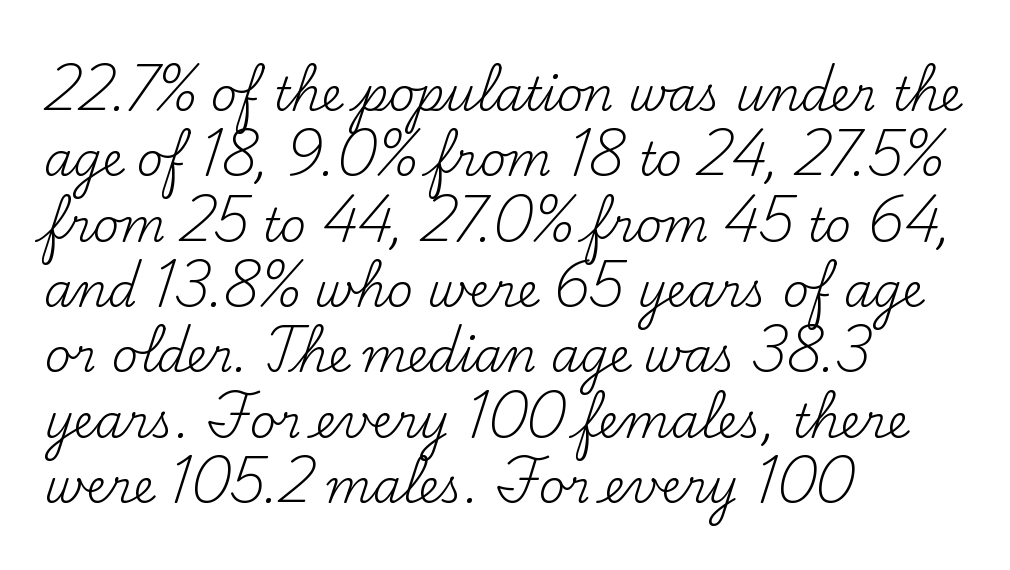
The image shows 46 px regular-weight serif type; set left-aligned, normal line spacing (1.42x), normal letter spacing, not underlined; medium stroke contrast and a small x-height.
